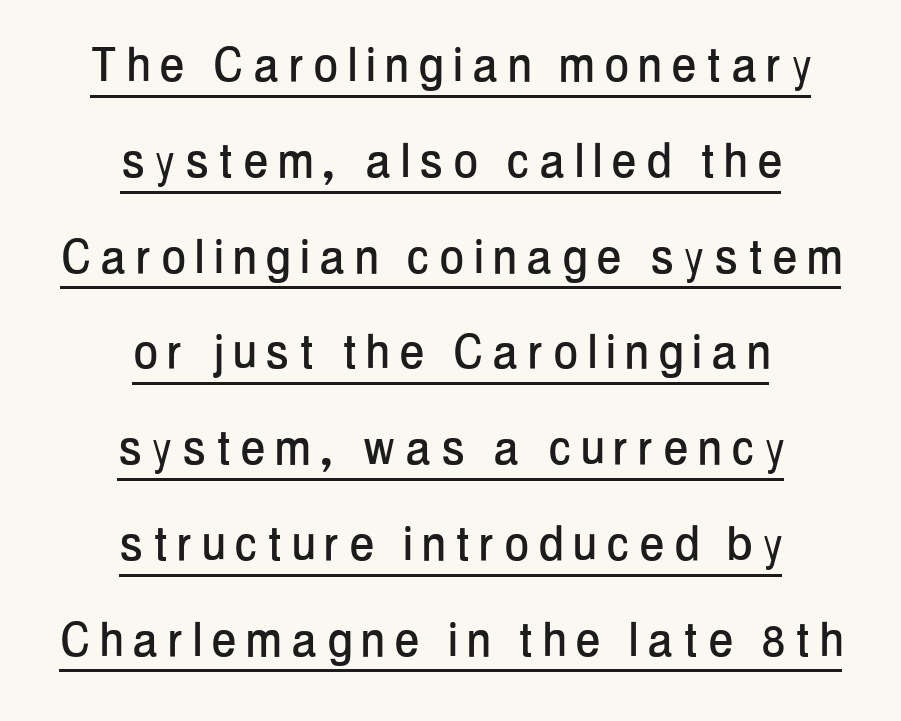
The image shows 57 px condensed sans-serif type, upright; set centered, normal line spacing (1.68x), unusually wide letter spacing (+0.2 em), underlined; low stroke contrast and a medium x-height.
